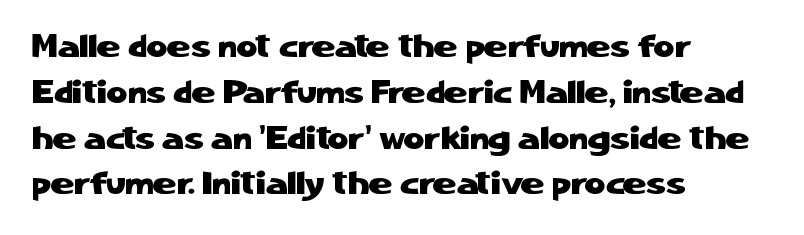
One-word summary of the alignment: left. The gap between lines stays unmarked. These lines are rendered in a variable-pitch font. Nope, not italic — everything's standing straight.
